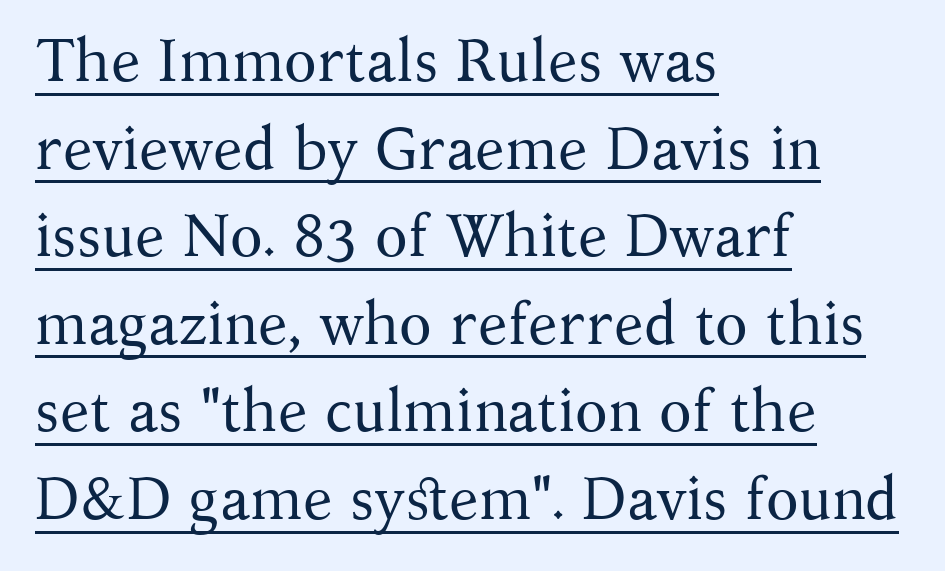
The image shows 60 px regular-weight serif type, upright; set left-aligned, normal line spacing (1.46x), normal letter spacing, underlined; medium stroke contrast and a medium x-height.
